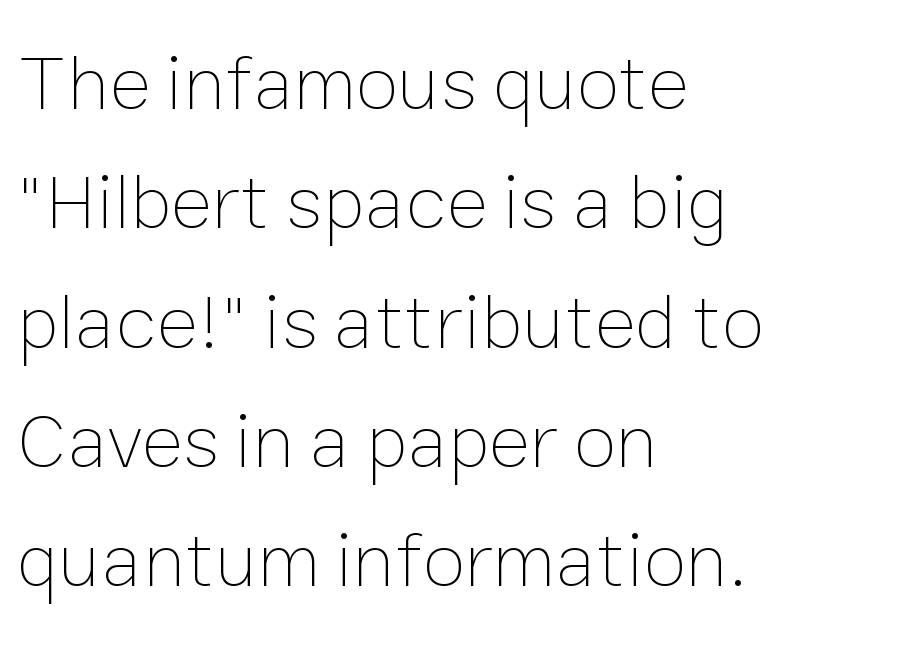
Q: Is the text bold? A: No.
Q: Is the text italic (slanted)? A: No, it is upright.
Q: Is the text underlined? A: No.
Q: How is the paragraph aligned? A: Left-aligned.
Q: Is the spacing between letters normal or unusually wide? A: Normal.
Q: Is the spacing between lines tight, normal or loose? A: Normal.
Q: Width (condensed, normal, or wide)? A: Normal.
Q: Stroke contrast? A: Low.
Q: x-height? A: Medium.
Q: Monospaced? A: No.
